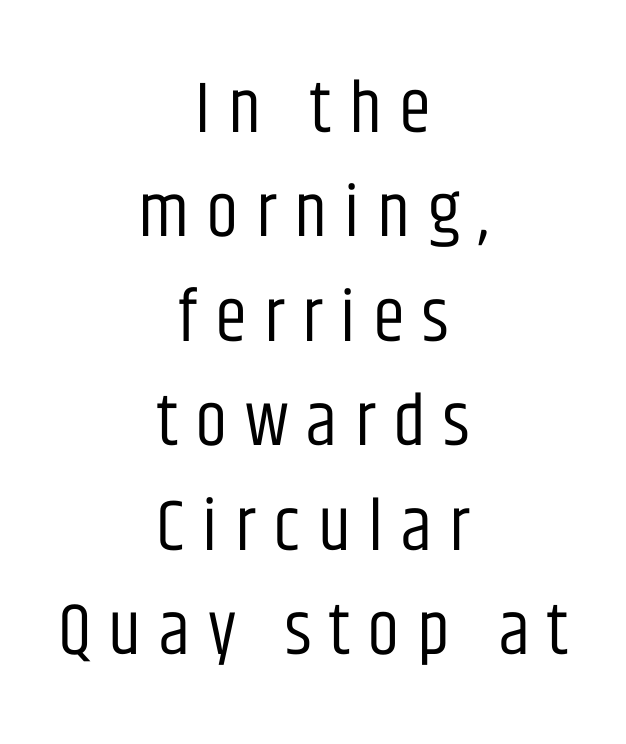
{"serif": "no", "italic": "no", "bold": "no", "weight": "regular", "width": "condensed", "stroke_contrast": "low", "x_height": "large", "monospaced": "no", "underline": "no", "align": "center", "line_spacing": "normal", "line_spacing_ratio": 1.43, "letter_spacing": "wide", "letter_spacing_em": 0.24, "glyph_px": 73}
